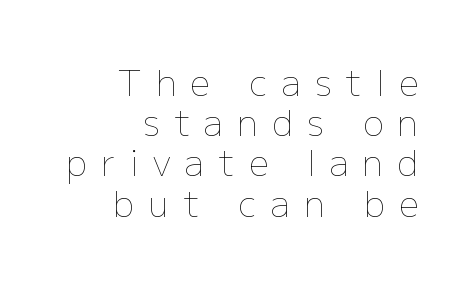
{"italic": "no", "bold": "no", "weight": "thin", "width": "normal", "stroke_contrast": "low", "x_height": "medium", "monospaced": "no", "underline": "no", "align": "right", "line_spacing": "tight", "line_spacing_ratio": 1.15, "letter_spacing": "wide", "letter_spacing_em": 0.41, "glyph_px": 35}
